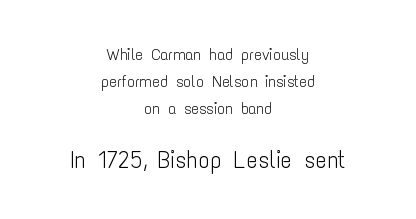
Unlike italic type, these characters show no tilt at all. No letter is thick-stroked: the sample isn't bold. Type size steps up from the first block to the second. Nothing unusual about the tracking: characters are spaced as the font intends. No word sits above an underline.
